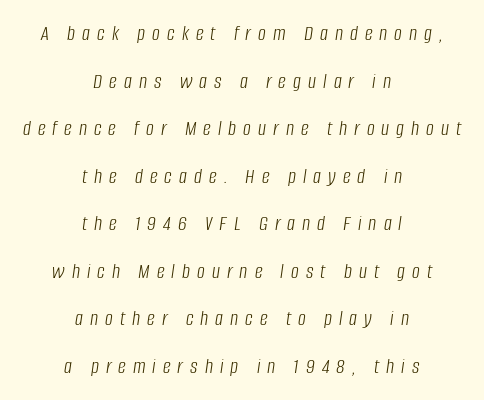
{"italic": "yes", "lean": "right", "slant_degrees": 8, "bold": "no", "underline": "no", "align": "center", "line_spacing": "loose", "line_spacing_ratio": 2.16, "letter_spacing": "wide", "letter_spacing_em": 0.32, "glyph_px": 22}
